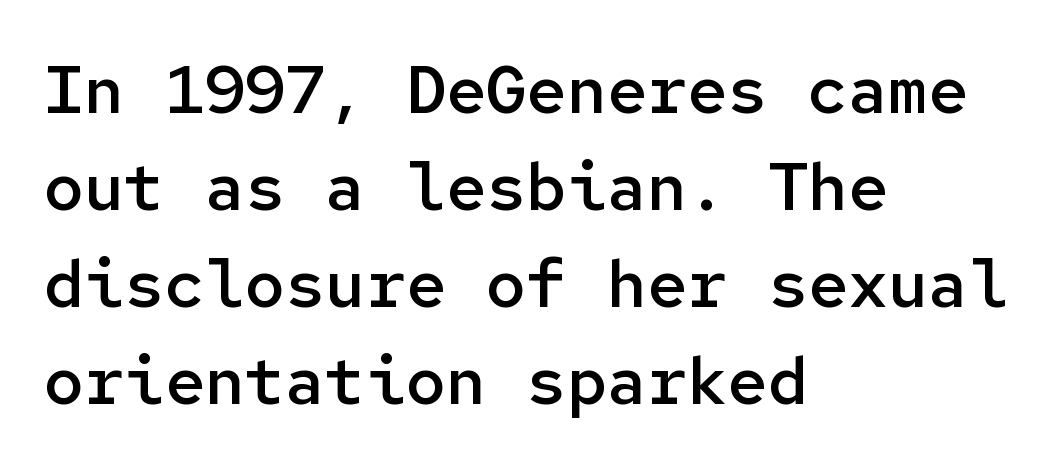
The image shows 67 px semibold sans-serif type, upright, monospaced; set left-aligned, normal line spacing (1.45x), normal letter spacing, not underlined; low stroke contrast and a medium x-height.
